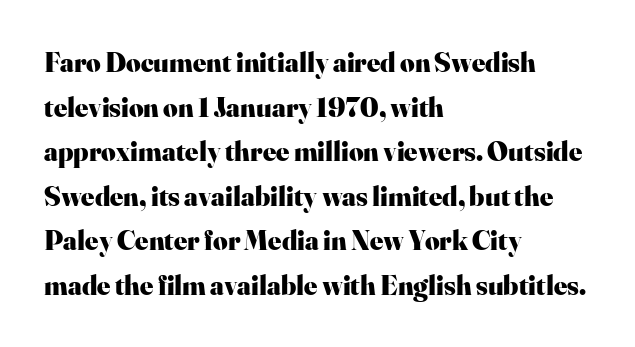
The image shows 28 px heavy serif type, upright; set left-aligned, normal line spacing (1.59x), normal letter spacing, not underlined; high stroke contrast and a small x-height.
